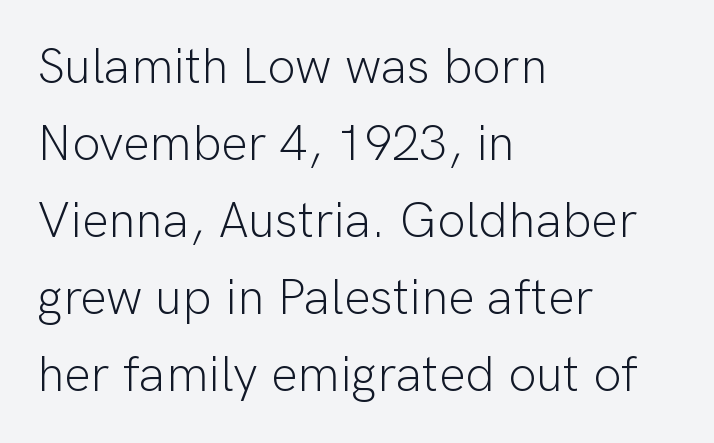
Regarding leading, the lines here are spaced in the standard way. A clean baseline with only descenders dipping below it. Characters remain perfectly vertical along every line. Compared with a typical body face, this is equally light or lighter still. The face used here is rendered with its standard letterfit. The passage shown is typed in a proportional face where columns would drift.
